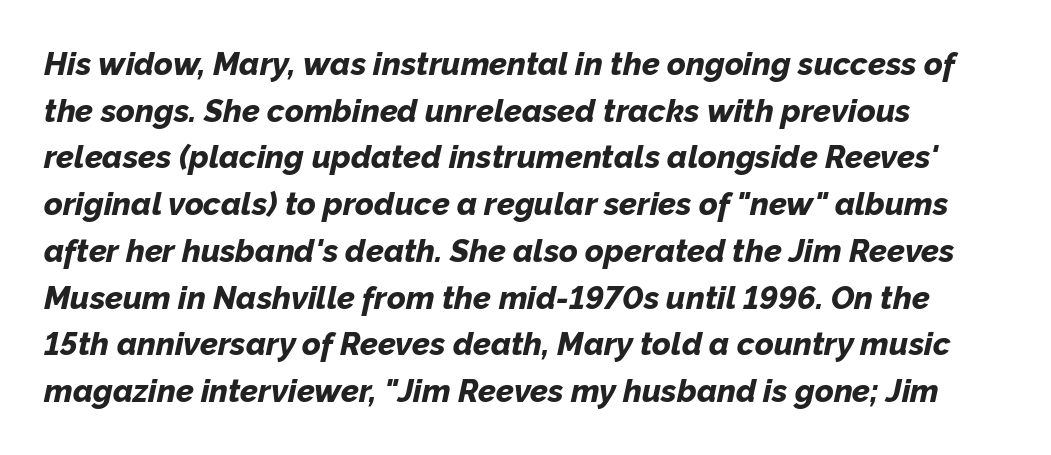
Look at the tracking — it's just the regular setting, nothing added. The rendering uses a moderate line-height, typical for paragraphs. The foot of each line stays bare and open. Short and long lines alike share a common starting point at left. Stroke thickness is high; the sample reads as a true bold. The face used here is proportionally spaced, like ordinary book or web type.
